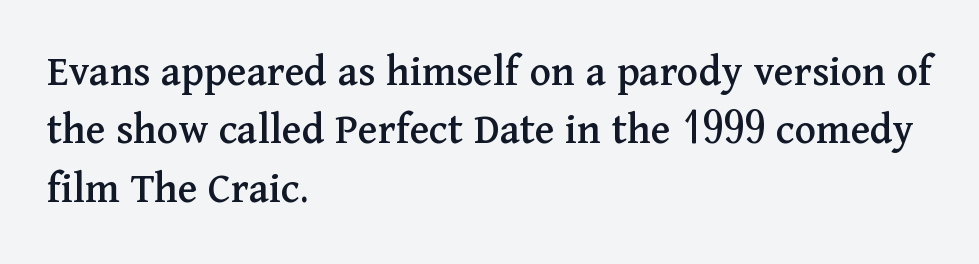
The image shows 45 px serif type, upright; set left-aligned, normal line spacing (1.3x), normal letter spacing, not underlined; medium stroke contrast and a medium x-height.
